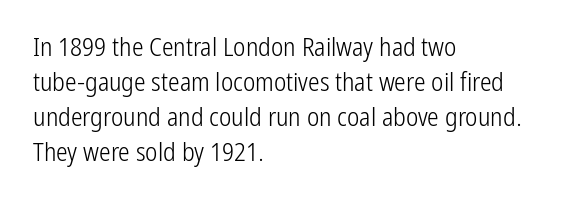
{"italic": "no", "bold": "no", "underline": "no", "align": "left", "line_spacing": "normal", "line_spacing_ratio": 1.34, "letter_spacing": "normal", "letter_spacing_em": 0.0, "glyph_px": 26}
